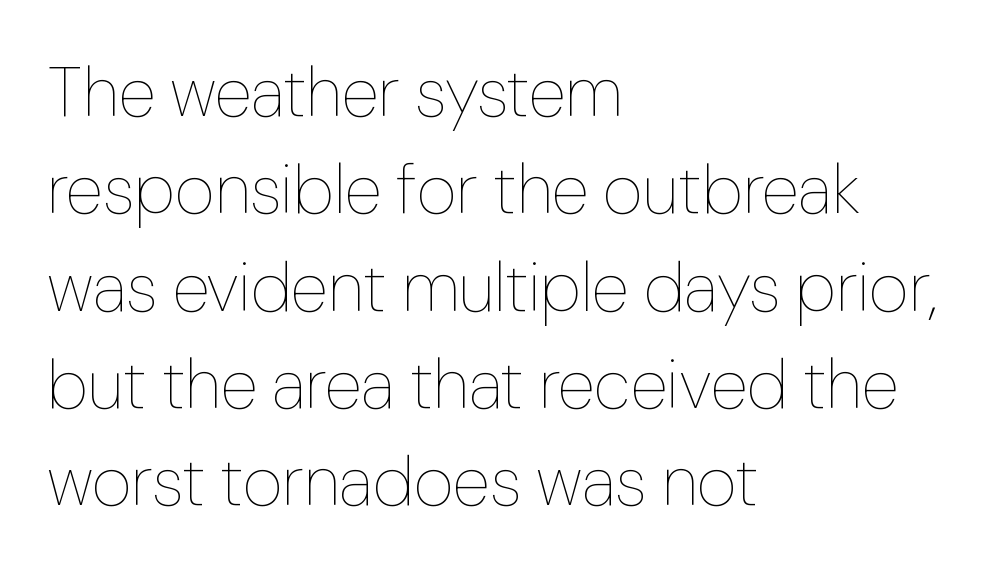
{"italic": "no", "bold": "no", "weight": "thin", "width": "normal", "stroke_contrast": "low", "x_height": "medium", "monospaced": "no", "underline": "no", "align": "left", "line_spacing": "normal", "line_spacing_ratio": 1.41, "letter_spacing": "normal", "letter_spacing_em": 0.0, "glyph_px": 69}
